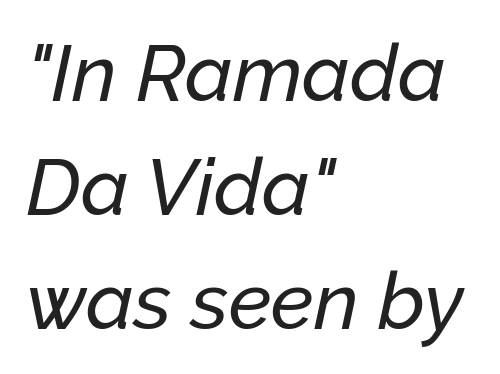
The image shows 79 px text type, italic (leaning right); set left-aligned, normal line spacing (1.44x), normal letter spacing, not underlined; low stroke contrast and a medium x-height.
